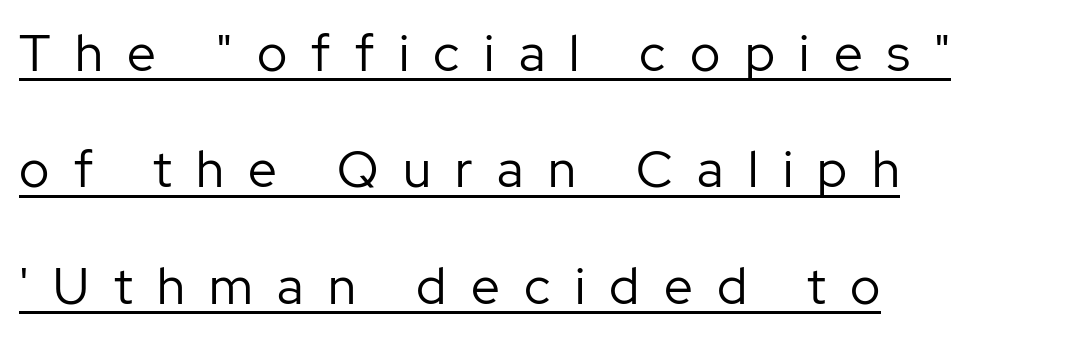
Q: Is the text bold? A: No.
Q: Is the text italic (slanted)? A: No, it is upright.
Q: Is the typeface a serif or a sans-serif typeface? A: Sans-serif.
Q: Is the text underlined? A: Yes.
Q: How is the paragraph aligned? A: Left-aligned.
Q: Is the spacing between letters normal or unusually wide? A: Unusually wide.
Q: Is the spacing between lines tight, normal or loose? A: Loose.
Q: Width (condensed, normal, or wide)? A: Normal.
Q: Stroke contrast? A: Low.
Q: x-height? A: Medium.
Q: Monospaced? A: No.
